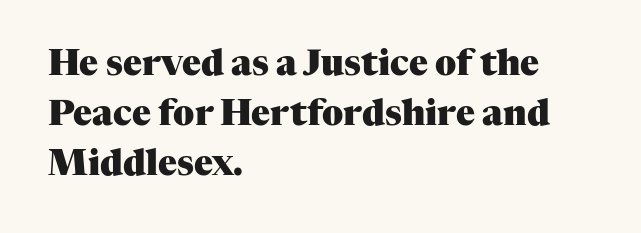
The image shows 35 px heavy serif type, upright; set left-aligned, normal line spacing (1.43x), normal letter spacing, not underlined; medium stroke contrast and a medium x-height.
